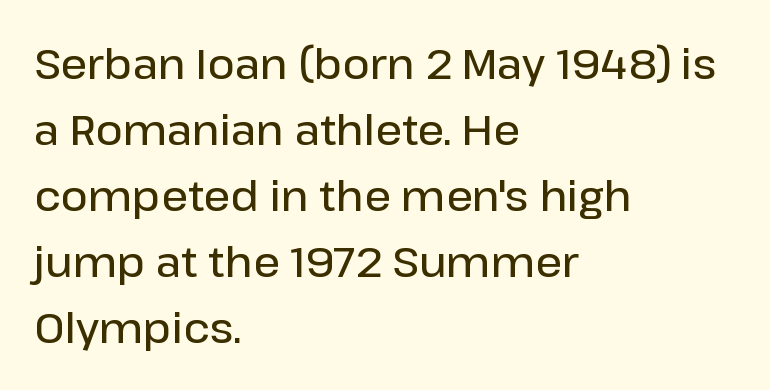
Glyph-to-glyph distance matches everyday printed text. Leading: standard. Note: no serifs on the glyphs. In CSS terms this would be text-align: left. Do the characters align in a grid? No, the font is proportional.
